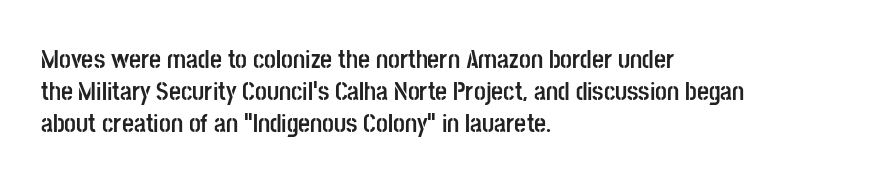
Alignment: flush left. A clean baseline with only descenders dipping below it. Vertical strokes here are truly vertical. Every letter is thick-stroked: bold, no question. A typesetter would call this zero additional tracking.
